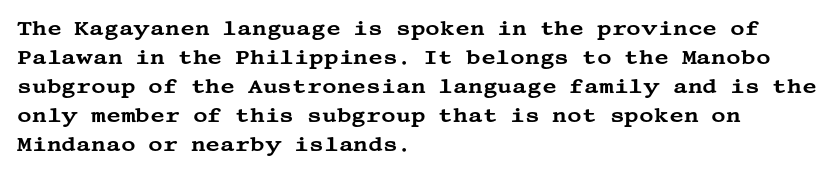
Rows of type keep a routine distance in the vertical direction. Is the block centered? No — it sits flush against the left margin. No italicization has been applied; the sample stays upright. Letters rest on an invisible, unmarked baseline.
